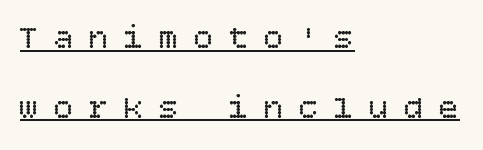
Q: Is the text bold? A: No.
Q: Is the text italic (slanted)? A: No, it is upright.
Q: Is the text underlined? A: Yes.
Q: How is the paragraph aligned? A: Left-aligned.
Q: Is the spacing between letters normal or unusually wide? A: Unusually wide.
Q: Is the spacing between lines tight, normal or loose? A: Loose.
Q: Width (condensed, normal, or wide)? A: Normal.
Q: Stroke contrast? A: Low.
Q: x-height? A: Large.
